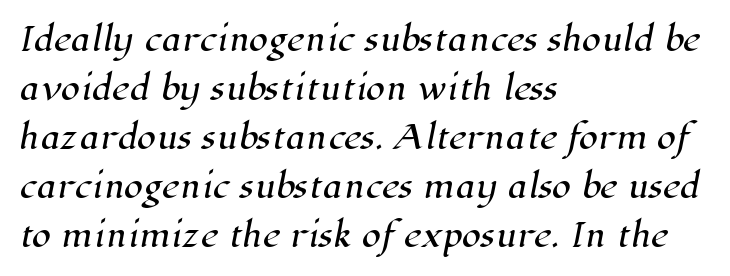
The image shows 31 px serif type; set left-aligned, normal line spacing (1.58x), normal letter spacing, not underlined; high stroke contrast and a medium x-height.
